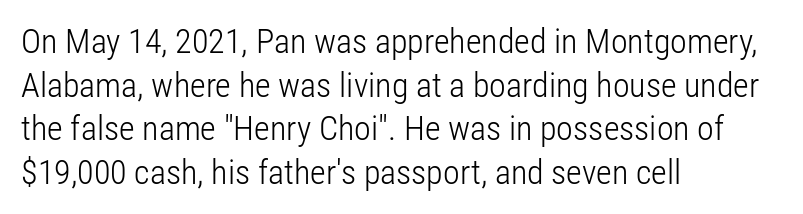
Q: Is the text bold? A: No.
Q: Is the text italic (slanted)? A: No, it is upright.
Q: Is the typeface a serif or a sans-serif typeface? A: Sans-serif.
Q: Is the text underlined? A: No.
Q: How is the paragraph aligned? A: Left-aligned.
Q: Is the spacing between letters normal or unusually wide? A: Normal.
Q: Is the spacing between lines tight, normal or loose? A: Normal.
Q: Width (condensed, normal, or wide)? A: Condensed.
Q: Stroke contrast? A: Low.
Q: x-height? A: Medium.
Q: Monospaced? A: No.
